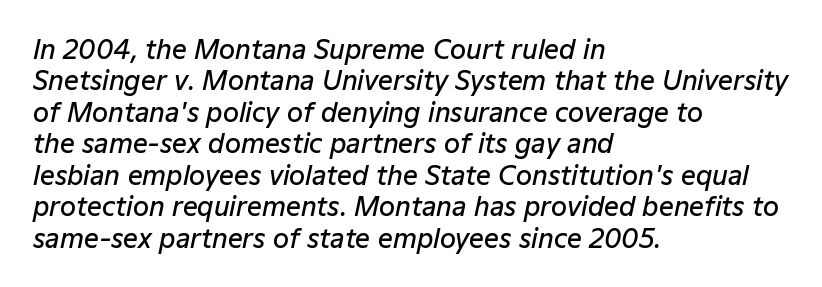
The lines in this sample share a left origin and differ only in where they stop. The glyphs have the mass of a demibold cut, below bold. Clear beneath every line of the passage. Here the glyphs are tracked normally, forming tight word shapes. The specimen reads as italic at a glance.
